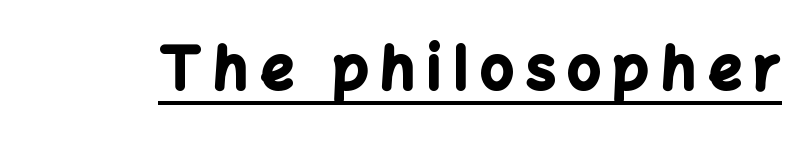
Compared with undecorated copy, this sample adds a rule below the words. The characters display no serif detailing; their extremities are plain. What weight is shown? A full bold with thick strokes. Ascenders rise straight up at ninety degrees. This sample has the flowing, uneven cadence of proportional lettering. A typesetter would call this heavily tracked-out type.
